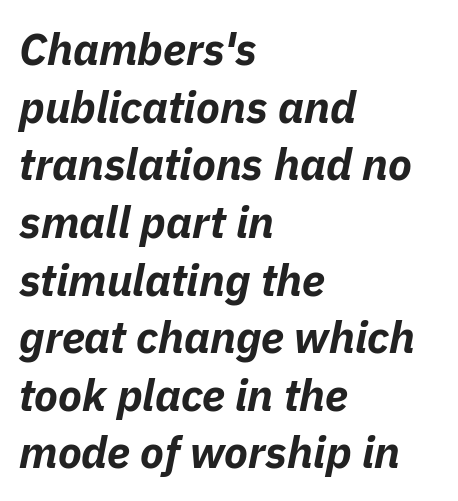
Q: Is the text bold? A: Yes.
Q: Is the text italic (slanted)? A: Yes, it leans right by about 11 degrees.
Q: Is the text underlined? A: No.
Q: How is the paragraph aligned? A: Left-aligned.
Q: Is the spacing between letters normal or unusually wide? A: Normal.
Q: Is the spacing between lines tight, normal or loose? A: Normal.
Q: Width (condensed, normal, or wide)? A: Normal.
Q: Stroke contrast? A: Low.
Q: x-height? A: Medium.
Q: Monospaced? A: No.
